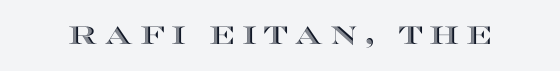
The image shows 25 px text type, upright; set unusually wide letter spacing (+0.27 em), not underlined.
